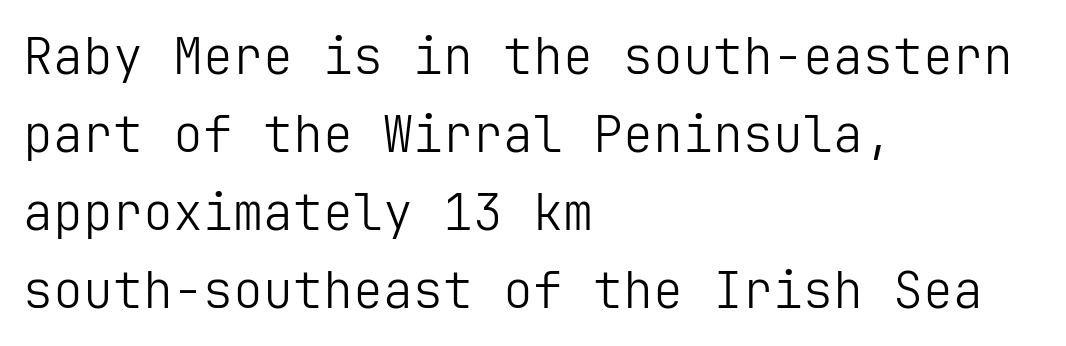
The gaps between neighbouring characters are ordinary and unremarkable. Notice how the stems are strictly vertical — no italics here. Rule under the text: the space is simply empty. This sample keeps an unexceptional amount of space between lines. Visually the block forms a straight wall on the left and a jagged coastline on the right.
